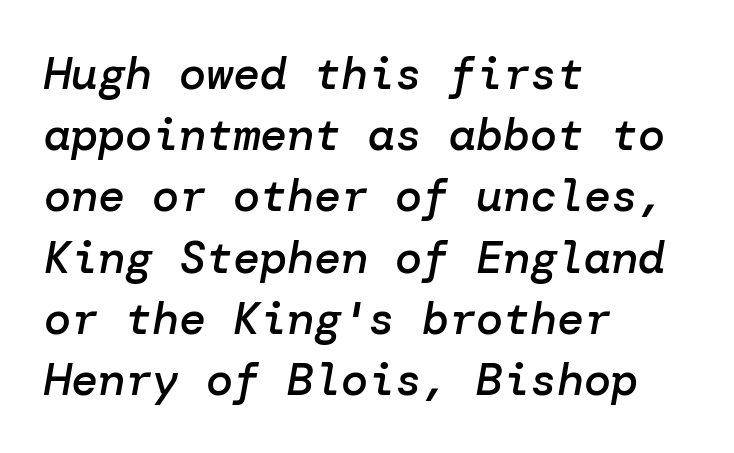
{"italic": "yes", "lean": "right", "slant_degrees": 10, "bold": "semi", "weight": "semibold", "width": "normal", "stroke_contrast": "low", "x_height": "medium", "underline": "no", "align": "left", "line_spacing": "normal", "line_spacing_ratio": 1.36, "letter_spacing": "normal", "letter_spacing_em": 0.0, "glyph_px": 45}
